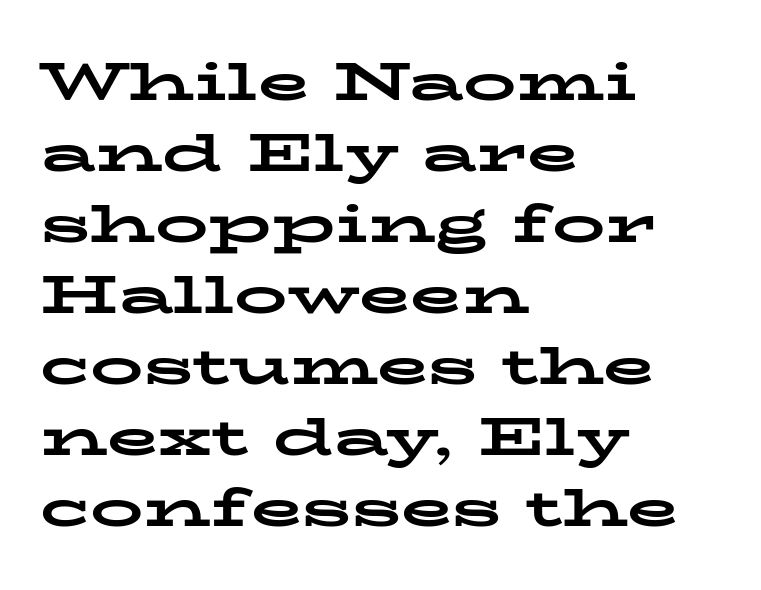
The image shows 53 px bold, wide serif type, upright; set left-aligned, normal line spacing (1.34x), normal letter spacing, not underlined; low stroke contrast and a medium x-height.
